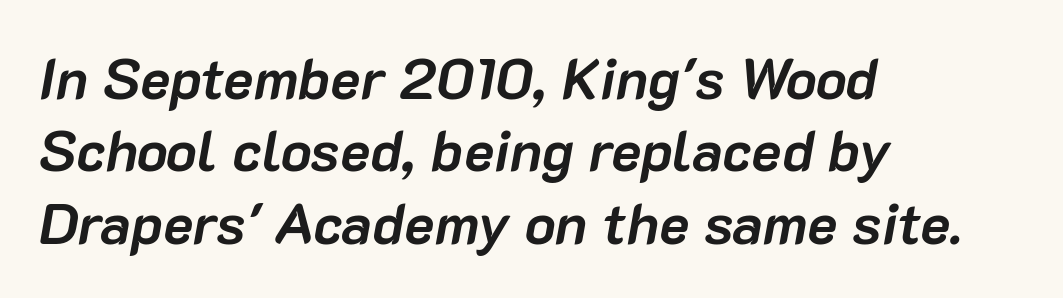
This sample keeps an unexceptional amount of space between lines. A typesetter would call this proportional, since set widths differ per character. The specimen reads as italic at a glance. Students, this is bold: see how much ink each stroke carries.
